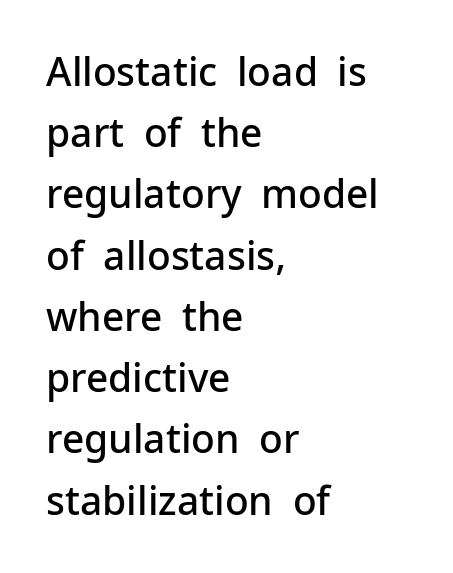
Are there feet on the stems? There aren't — it's a sans. Its strokes are somewhat broadened, the hallmark of semibold type. Regarding leading, the lines here are spaced in the standard way. The tracking reads as untouched default to a designer's eye. The typesetter chose a ragged-right arrangement here.
